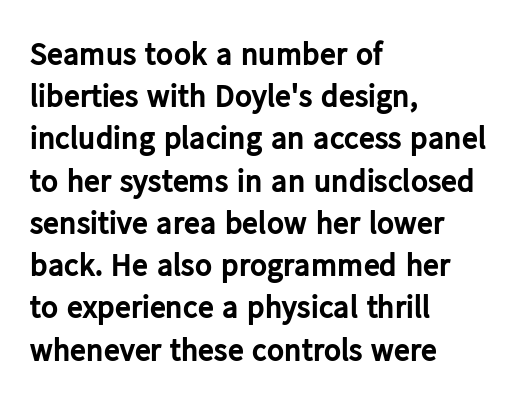
Bold? Absolutely — the strokes are thick and heavy. This sample has the flowing, uneven cadence of proportional lettering. The rendering shows plain stroke endings on the letterforms — a sans-serif design. This sample is left-justified, so line endings fall wherever the words run out.
